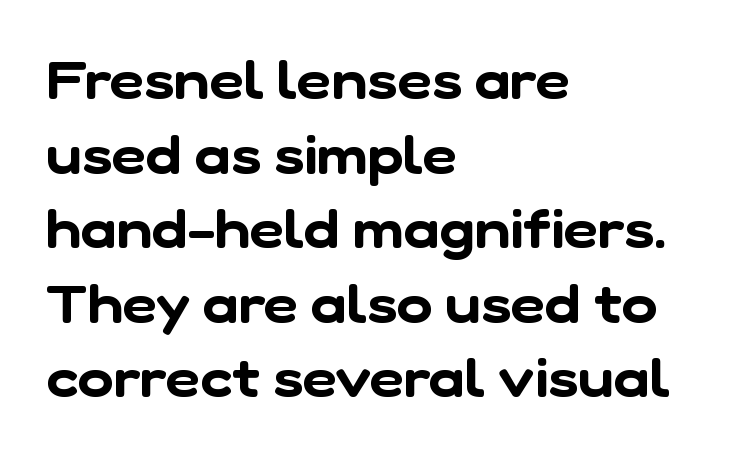
Varying glyph widths throughout — classic text-font behaviour. A normal amount of white space separates one row of letters from the next. Are there feet on the stems? There aren't — it's a sans. You could call the tracking neutral — neither tight nor loose. The space directly below the letters is spotless.
